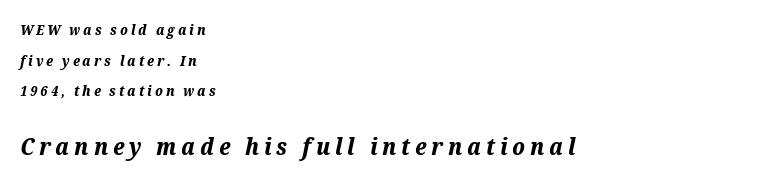
Is the block centered? No — it sits flush against the left margin. A typesetter would call this heavily tracked-out type. Tall strokes in this sample are angled rather than plumb. Reading down the column, the eye jumps a long way to each next line. These lines carry a lot of weight — the face is fully bold.
